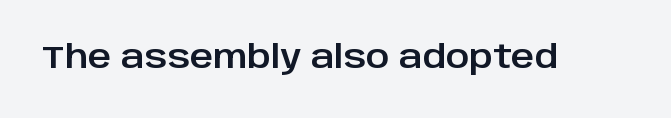
{"serif": "no", "italic": "no", "width": "normal", "stroke_contrast": "low", "x_height": "large", "monospaced": "no", "underline": "no", "letter_spacing": "normal", "letter_spacing_em": 0.0, "glyph_px": 32}
